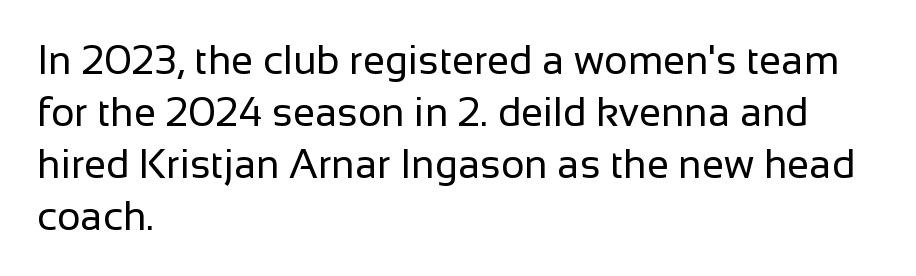
Q: Is the text bold? A: No.
Q: Is the text italic (slanted)? A: No, it is upright.
Q: Is the typeface a serif or a sans-serif typeface? A: Sans-serif.
Q: Is the text underlined? A: No.
Q: How is the paragraph aligned? A: Left-aligned.
Q: Is the spacing between letters normal or unusually wide? A: Normal.
Q: Is the spacing between lines tight, normal or loose? A: Normal.
Q: Width (condensed, normal, or wide)? A: Normal.
Q: Stroke contrast? A: Low.
Q: x-height? A: Medium.
Q: Monospaced? A: No.
